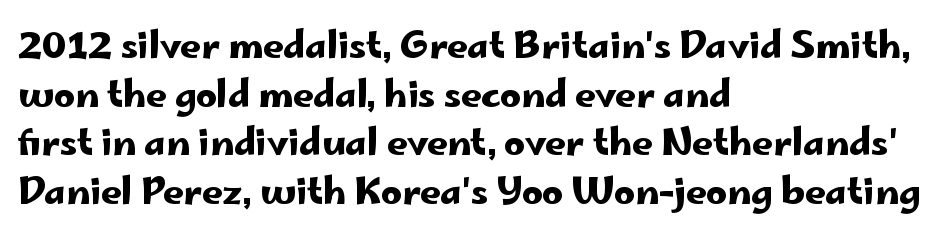
{"serif": "no", "italic": "no", "width": "wide", "stroke_contrast": "low", "x_height": "small", "monospaced": "no", "underline": "no", "align": "left", "line_spacing": "normal", "line_spacing_ratio": 1.35, "letter_spacing": "normal", "letter_spacing_em": 0.0, "glyph_px": 36}
